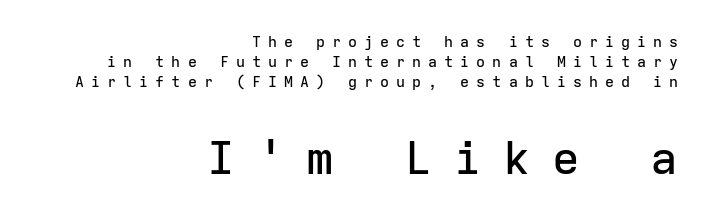
All the whitespace from short lines collects on the left. Every stem runs plumb, perpendicular to the baseline. Display-style spreading of the glyphs; the letterfit is very open. Looks like terminal output: every glyph gets an equal slot.
